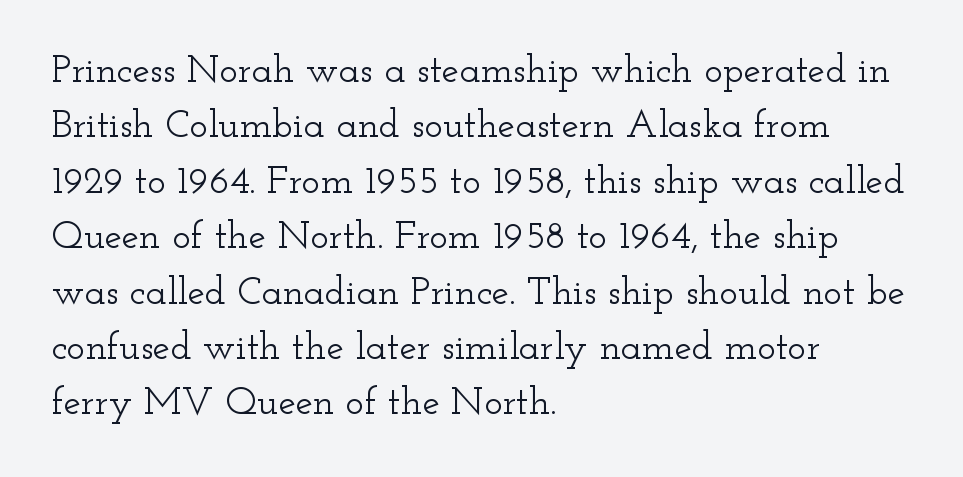
{"serif": "yes", "italic": "no", "width": "wide", "stroke_contrast": "low", "x_height": "small", "monospaced": "no", "underline": "no", "align": "left", "line_spacing": "normal", "line_spacing_ratio": 1.42, "letter_spacing": "normal", "letter_spacing_em": 0.0, "glyph_px": 39}
